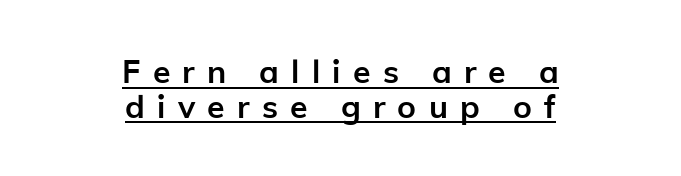
{"serif": "no", "italic": "no", "bold": "yes", "weight": "semibold", "width": "normal", "stroke_contrast": "low", "x_height": "medium", "monospaced": "no", "underline": "yes", "align": "center", "line_spacing": "tight", "line_spacing_ratio": 1.09, "letter_spacing": "wide", "letter_spacing_em": 0.38, "glyph_px": 32}
